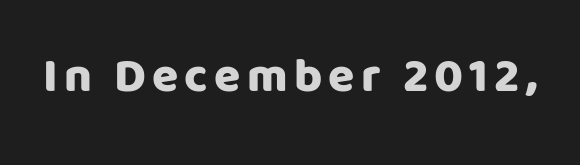
Q: Is the text italic (slanted)? A: No, it is upright.
Q: Is the typeface a serif or a sans-serif typeface? A: Sans-serif.
Q: Is the text underlined? A: No.
Q: Width (condensed, normal, or wide)? A: Normal.
Q: Stroke contrast? A: Low.
Q: x-height? A: Large.
Q: Monospaced? A: No.
